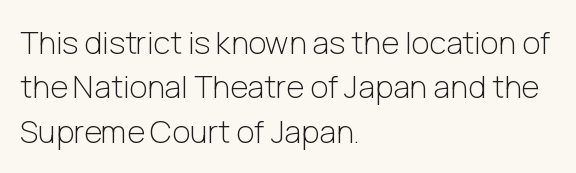
The image shows 31 px light sans-serif type, upright; set left-aligned, normal line spacing (1.43x), normal letter spacing, not underlined; low stroke contrast and a medium x-height.
